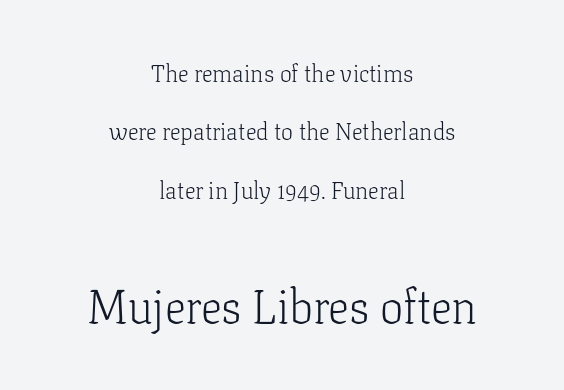
This rendering uses center alignment, leaving both contours irregular but symmetric. Regarding serifs, this sample has them. The string is rendered with underlining switched off. Words appear dense and cohesive because spacing is normal.
